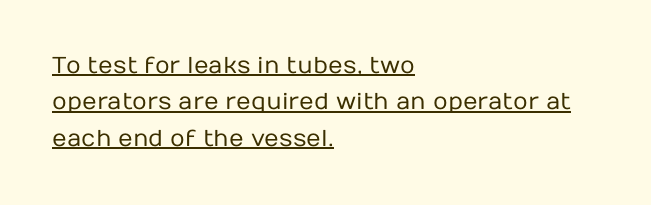
{"italic": "no", "bold": "no", "underline": "yes", "align": "left", "line_spacing": "normal", "line_spacing_ratio": 1.58, "letter_spacing": "normal", "letter_spacing_em": 0.0, "glyph_px": 23}
